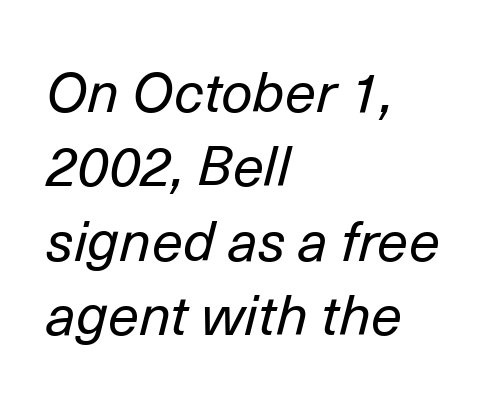
Q: Is the text bold? A: No.
Q: Is the text italic (slanted)? A: Yes, it leans right by about 14 degrees.
Q: Is the text underlined? A: No.
Q: How is the paragraph aligned? A: Left-aligned.
Q: Is the spacing between letters normal or unusually wide? A: Normal.
Q: Is the spacing between lines tight, normal or loose? A: Normal.
Q: Width (condensed, normal, or wide)? A: Normal.
Q: Stroke contrast? A: Low.
Q: x-height? A: Medium.
Q: Monospaced? A: No.
